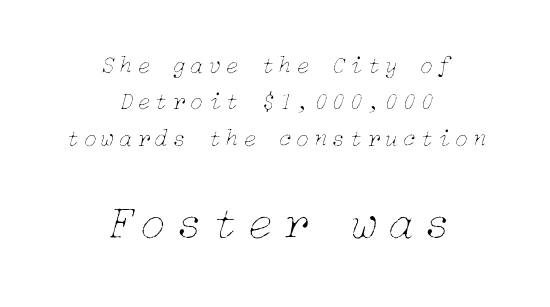
The image shows 48 px thin type, italic (leaning right); set centered, normal line spacing (1.52x), not underlined; the second (bottom) block is 2.0x larger; low stroke contrast and a medium x-height.
